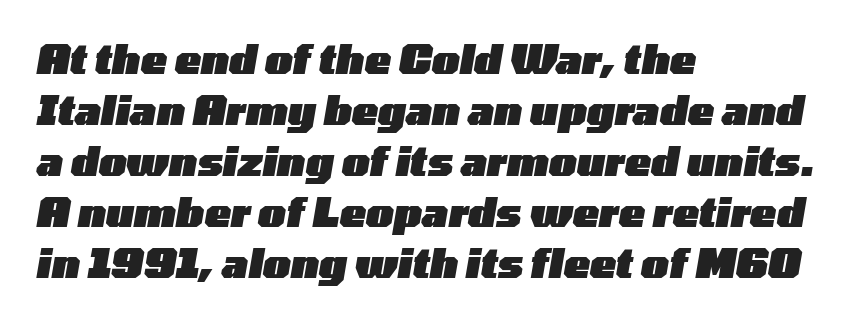
The image shows 39 px heavy, wide type, italic (leaning right); set left-aligned, normal line spacing (1.31x), normal letter spacing, not underlined; low stroke contrast and a medium x-height.
